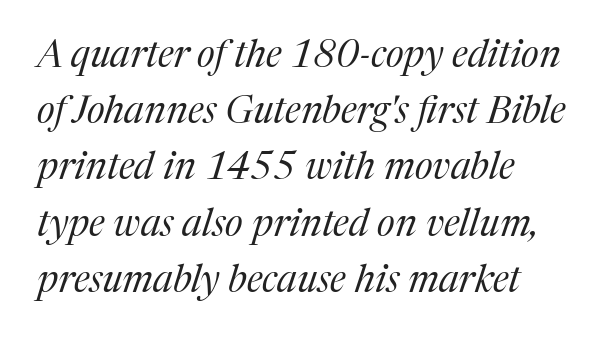
The image shows 38 px regular-weight serif type, italic (leaning right); set left-aligned, normal line spacing (1.48x), normal letter spacing, not underlined; medium stroke contrast and a medium x-height.
